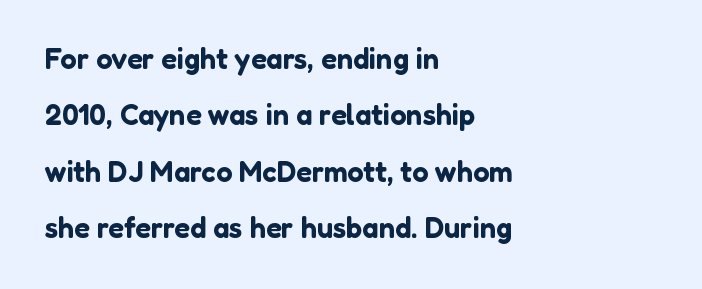
The face used here is rendered with its standard letterfit. Descenders are the only things crossing below the line. This sample has the flowing, uneven cadence of proportional lettering. These lines were composed using upright roman letters. These lines are composed in type without serifs.
